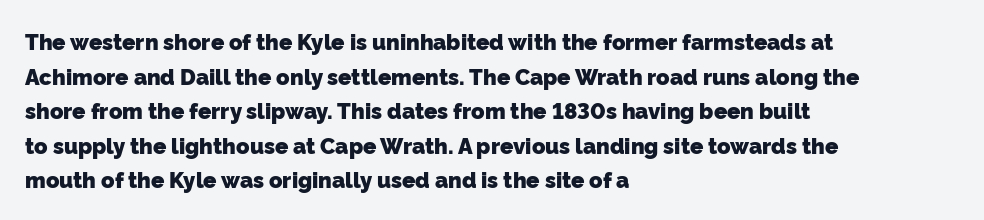
Notice how the passage keeps a crisp vertical edge on the left only. A normal amount of white space separates one row of letters from the next. These lines keep a tight, regular rhythm from letter to letter. The strip under each line holds only bare page.
